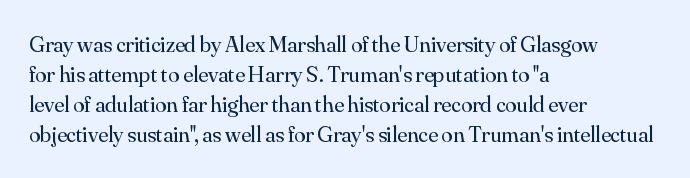
{"italic": "no", "bold": "no", "underline": "no", "align": "left", "line_spacing": "normal", "line_spacing_ratio": 1.31, "letter_spacing": "normal", "letter_spacing_em": 0.0, "glyph_px": 23}
